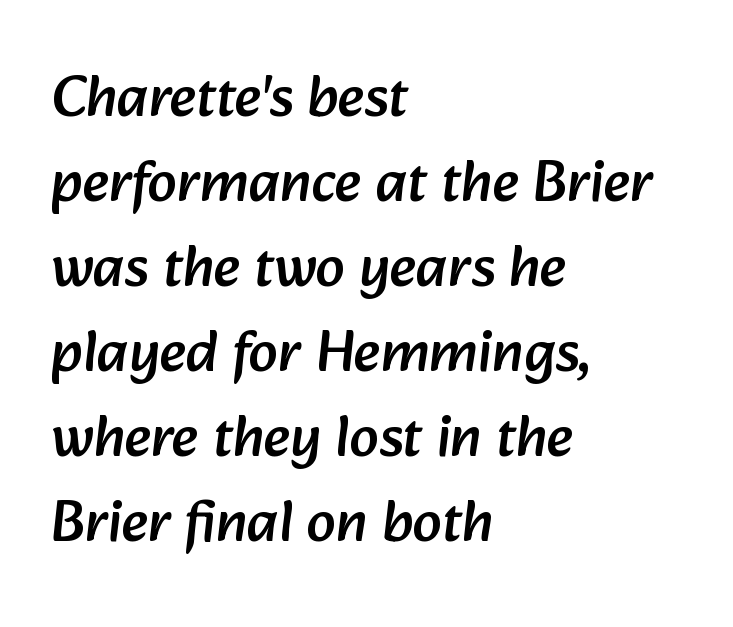
Q: Is the typeface a serif or a sans-serif typeface? A: Sans-serif.
Q: Is the text underlined? A: No.
Q: How is the paragraph aligned? A: Left-aligned.
Q: Is the spacing between letters normal or unusually wide? A: Normal.
Q: Is the spacing between lines tight, normal or loose? A: Normal.
Q: Width (condensed, normal, or wide)? A: Normal.
Q: Stroke contrast? A: Low.
Q: x-height? A: Medium.
Q: Monospaced? A: No.
